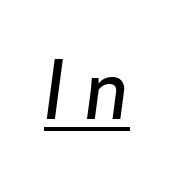
Q: Is the typeface a serif or a sans-serif typeface? A: Sans-serif.
Q: Is the text underlined? A: Yes.
Q: Is the spacing between letters normal or unusually wide? A: Unusually wide.
Q: Width (condensed, normal, or wide)? A: Normal.
Q: Stroke contrast? A: Low.
Q: x-height? A: Medium.
Q: Monospaced? A: No.
